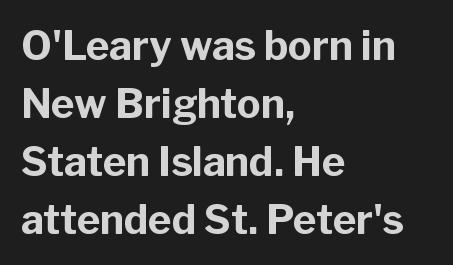
{"serif": "no", "italic": "no", "bold": "yes", "weight": "bold", "width": "normal", "stroke_contrast": "low", "x_height": "medium", "monospaced": "no", "underline": "no", "align": "left", "line_spacing": "normal", "line_spacing_ratio": 1.45, "letter_spacing": "normal", "letter_spacing_em": 0.0, "glyph_px": 40}
